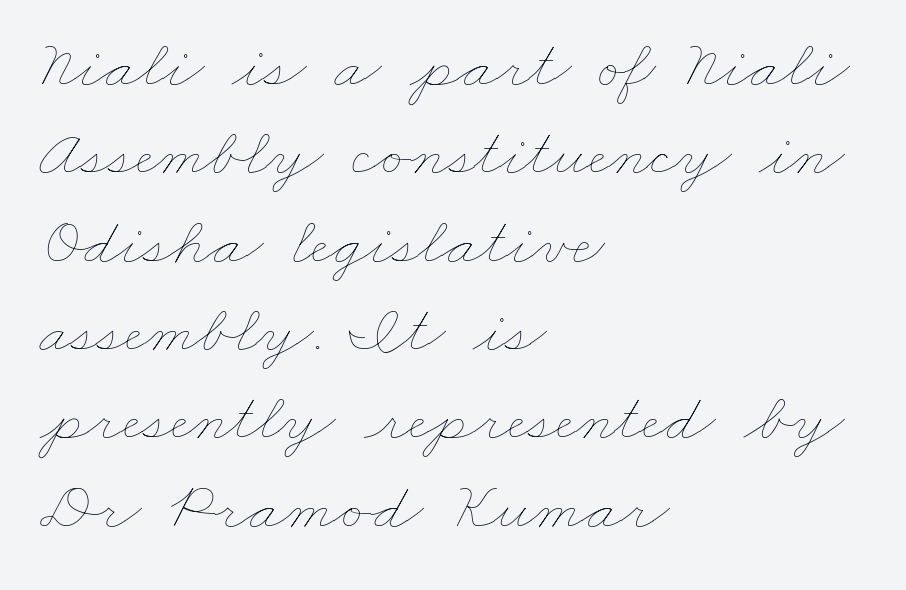
What stands out about the letter spacing? Nothing — it is the standard amount. If you measured baseline to baseline, you'd find a middling distance. Which margin do the lines hug? The left one — the right edge is uneven. Heft: none added — not bold. The space directly below the letters is spotless. Looks like regular typesetting: each glyph gets only the width it needs.
